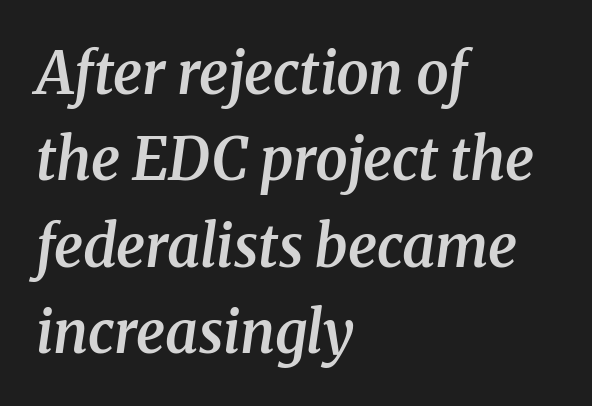
{"serif": "yes", "italic": "yes", "lean": "right", "slant_degrees": 8, "bold": "semi", "weight": "semibold", "width": "normal", "stroke_contrast": "medium", "x_height": "medium", "monospaced": "no", "underline": "no", "align": "left", "line_spacing": "normal", "line_spacing_ratio": 1.49, "letter_spacing": "normal", "letter_spacing_em": 0.0, "glyph_px": 58}
